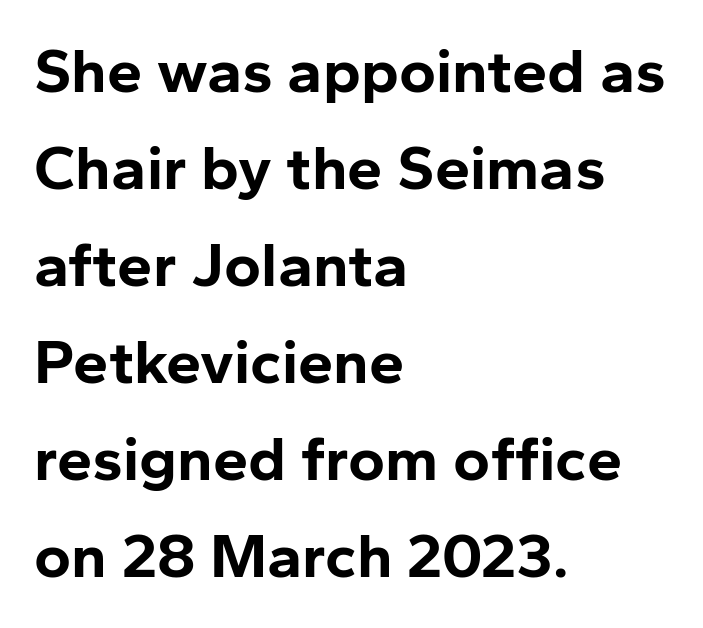
Spacing verdict: proportional, widths tailored to each character. Compared with typical paragraphs, the rows here are spaced about the same. One-word summary of the alignment: left. The glyphs have the mass of a bold cut. Unlike italic type, these characters show no tilt at all. To sum up the face: it is a sans, with no serifs.
